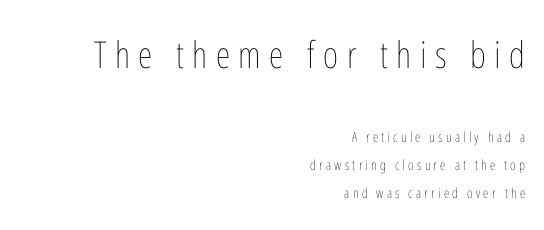
{"italic": "no", "bold": "no", "weight": "thin", "width": "condensed", "stroke_contrast": "low", "x_height": "medium", "monospaced": "no", "underline": "no", "align": "right", "line_spacing": "loose", "line_spacing_ratio": 2.0, "letter_spacing": "wide", "letter_spacing_em": 0.23, "larger_block": "first", "size_ratio": 2.64, "glyph_px": 37}
